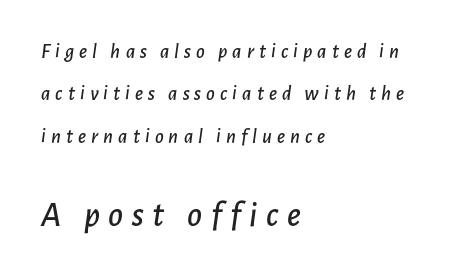
This layout puts the modest block above and the oversized block below. Compared with a centered layout, this one pins lines to the left instead. The face used here is proportionally spaced, like ordinary book or web type. Emphasis-style slanted type is in use.
